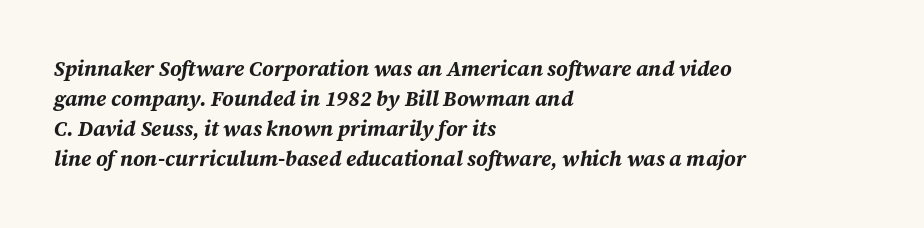
The image shows 21 px bold type, italic (leaning right); set left-aligned, normal line spacing (1.43x), normal letter spacing, not underlined.
